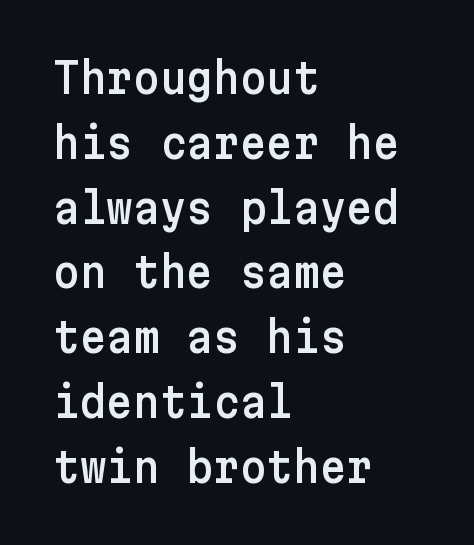
The image shows 41 px sans-serif type, upright; set left-aligned, normal line spacing (1.58x), normal letter spacing, not underlined; low stroke contrast and a medium x-height.
